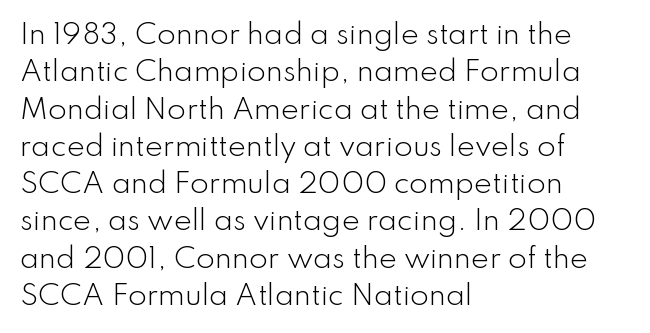
Q: Is the text bold? A: No.
Q: Is the text italic (slanted)? A: No, it is upright.
Q: Is the text underlined? A: No.
Q: How is the paragraph aligned? A: Left-aligned.
Q: Is the spacing between letters normal or unusually wide? A: Normal.
Q: Is the spacing between lines tight, normal or loose? A: Normal.
